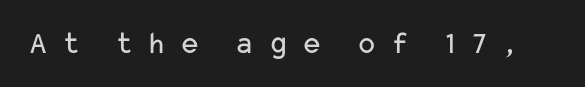
The image shows 32 px regular-weight, wide sans-serif type, upright; set unusually wide letter spacing (+0.39 em), not underlined; low stroke contrast and a medium x-height.
